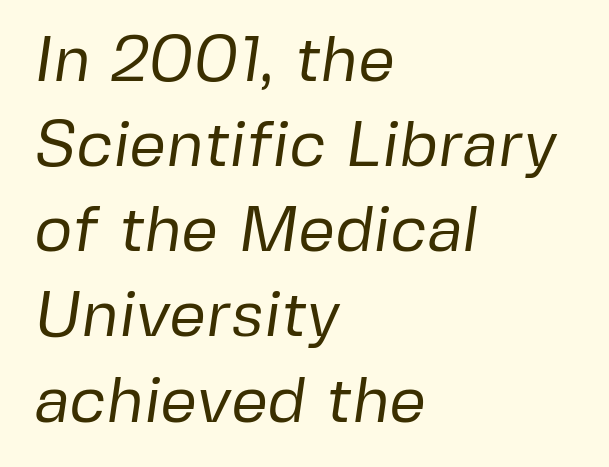
{"serif": "no", "bold": "no", "weight": "regular", "width": "normal", "stroke_contrast": "low", "x_height": "medium", "monospaced": "no", "underline": "no", "align": "left", "line_spacing": "normal", "line_spacing_ratio": 1.31, "letter_spacing": "normal", "letter_spacing_em": 0.0, "glyph_px": 65}
